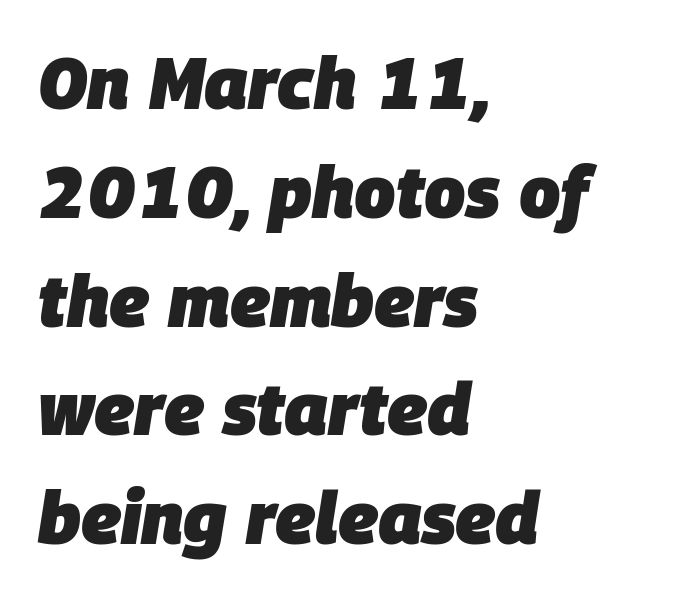
The image shows 73 px heavy type, italic (leaning right); set left-aligned, normal line spacing (1.49x), normal letter spacing, not underlined; low stroke contrast and a large x-height.
